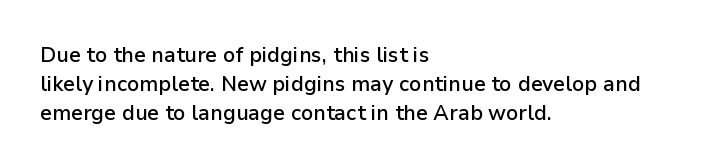
{"italic": "no", "bold": "semi", "underline": "no", "align": "left", "line_spacing": "normal", "line_spacing_ratio": 1.38, "letter_spacing": "normal", "letter_spacing_em": 0.0, "glyph_px": 21}
